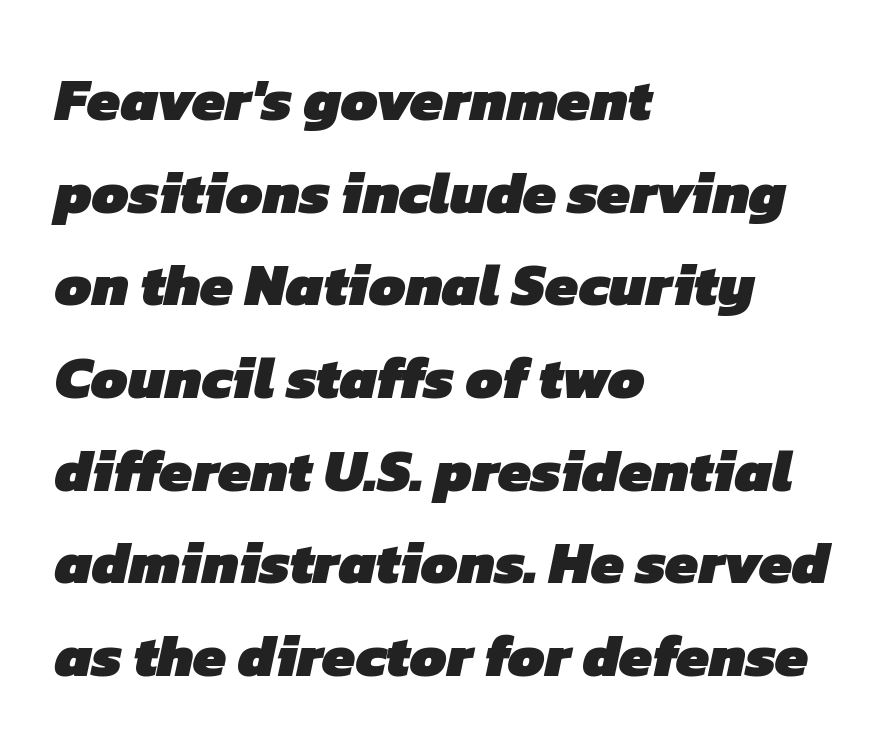
{"serif": "no", "bold": "yes", "weight": "heavy", "width": "normal", "stroke_contrast": "low", "x_height": "medium", "monospaced": "no", "underline": "no", "align": "left", "line_spacing": "normal", "line_spacing_ratio": 1.57, "letter_spacing": "normal", "letter_spacing_em": 0.0, "glyph_px": 59}
